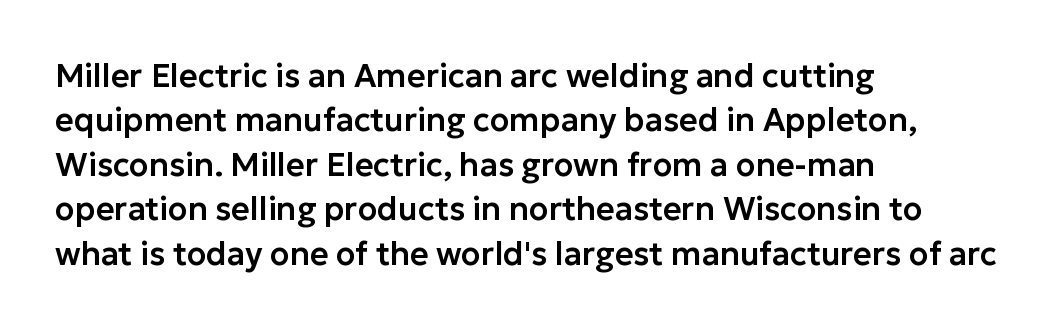
This sample has the flowing, uneven cadence of proportional lettering. A sans-serif font was chosen for this passage. A classic flush-left, rag-right setting is used for this passage. Posture: vertical. Honestly, the letter spacing is just normal — you wouldn't notice it.
